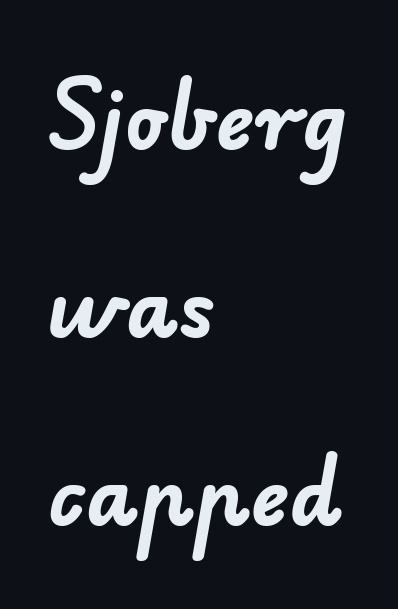
{"serif": "no", "bold": "yes", "weight": "bold", "width": "normal", "stroke_contrast": "low", "x_height": "small", "monospaced": "no", "underline": "no", "align": "left", "line_spacing": "loose", "line_spacing_ratio": 2.35, "letter_spacing": "normal", "letter_spacing_em": 0.0, "glyph_px": 80}
